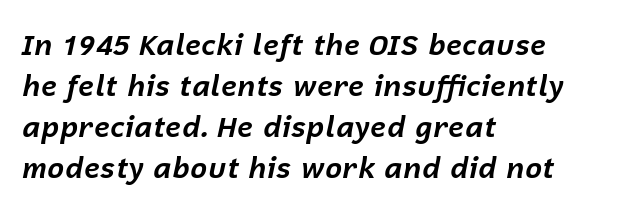
Q: Is the text bold? A: Yes.
Q: Is the text italic (slanted)? A: Yes, it leans right by about 12 degrees.
Q: Is the text underlined? A: No.
Q: How is the paragraph aligned? A: Left-aligned.
Q: Is the spacing between letters normal or unusually wide? A: Normal.
Q: Is the spacing between lines tight, normal or loose? A: Normal.
Q: Width (condensed, normal, or wide)? A: Normal.
Q: Stroke contrast? A: Low.
Q: x-height? A: Medium.
Q: Monospaced? A: No.
